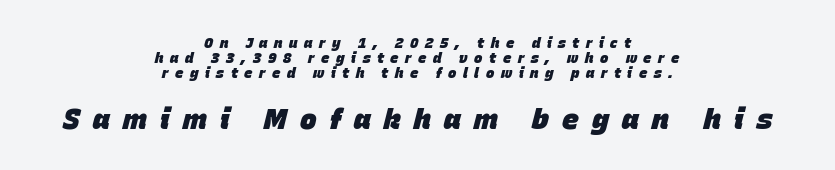
The image shows 28 px heavy type, italic (leaning right); set centered, tight line spacing (1.08x), unusually wide letter spacing (+0.47 em), not underlined; the second (bottom) block is 2.0x larger; low stroke contrast and a large x-height.
